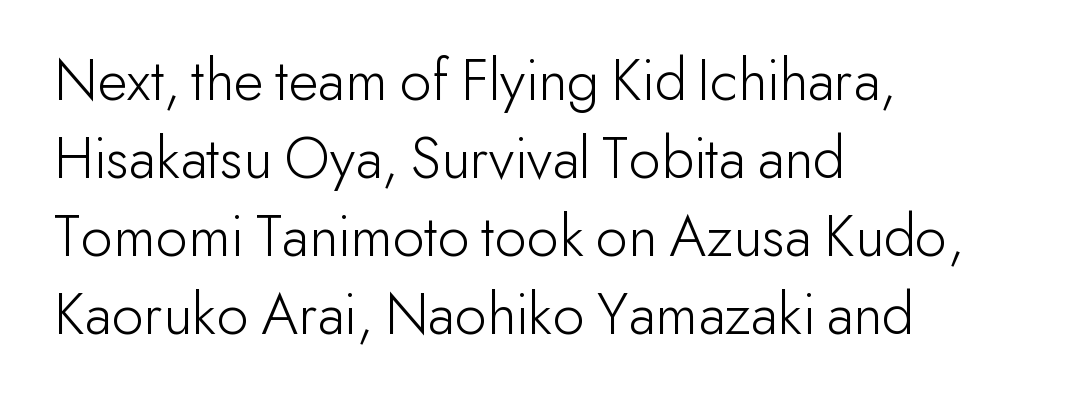
{"serif": "no", "italic": "no", "bold": "no", "weight": "light", "width": "normal", "stroke_contrast": "low", "x_height": "small", "monospaced": "no", "underline": "no", "align": "left", "line_spacing": "normal", "line_spacing_ratio": 1.26, "letter_spacing": "normal", "letter_spacing_em": 0.0, "glyph_px": 62}
